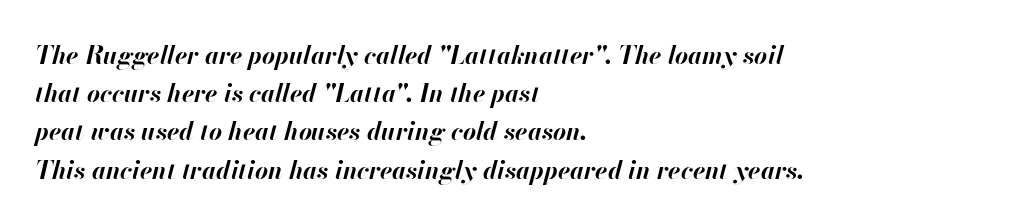
If you measured baseline to baseline, you'd find a middling distance. Honestly, there is no underline to notice here at all. Every character sits at an angle, as italics do. What stands out about the letter spacing? Nothing — it is the standard amount. The typesetter chose a ragged-right arrangement here.
